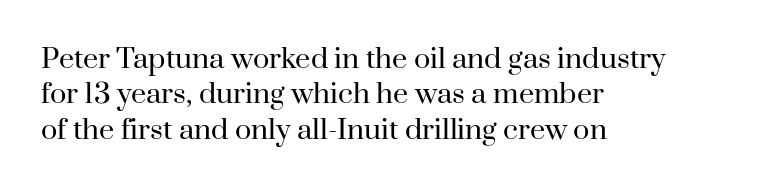
The image shows 27 px text type, upright; set left-aligned, normal line spacing (1.31x), normal letter spacing, not underlined.
